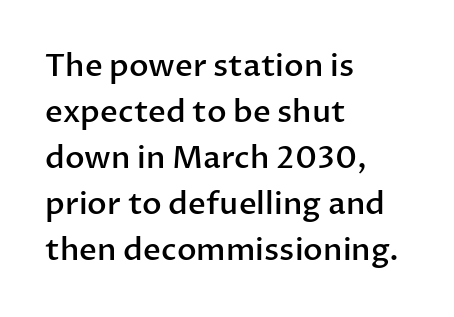
The image shows 31 px semibold sans-serif type, upright; set left-aligned, normal line spacing (1.48x), normal letter spacing, not underlined; low stroke contrast and a medium x-height.
